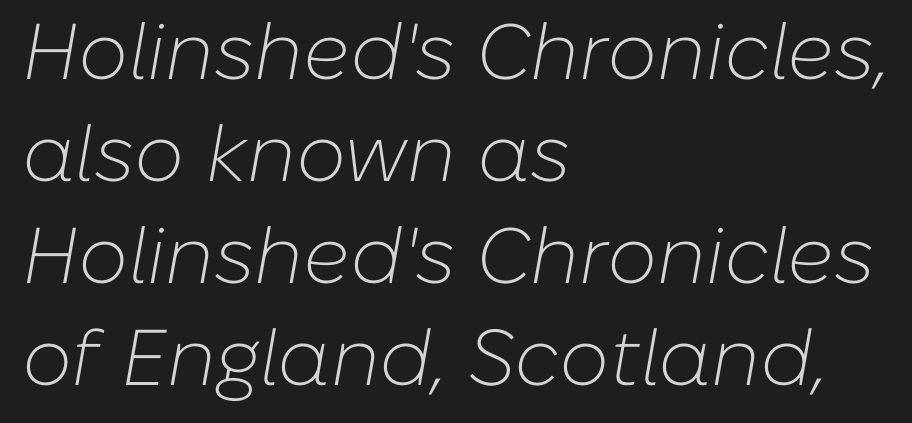
{"italic": "yes", "lean": "right", "slant_degrees": 10, "bold": "no", "weight": "light", "width": "normal", "stroke_contrast": "low", "x_height": "medium", "monospaced": "no", "underline": "no", "align": "left", "line_spacing": "normal", "line_spacing_ratio": 1.29, "letter_spacing": "normal", "letter_spacing_em": 0.0, "glyph_px": 79}
